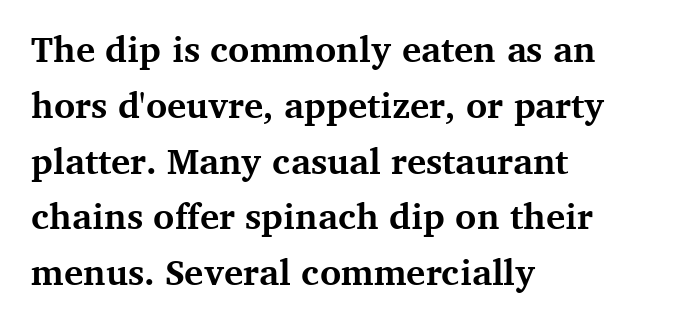
{"serif": "yes", "italic": "no", "bold": "yes", "weight": "bold", "width": "normal", "stroke_contrast": "medium", "x_height": "medium", "monospaced": "no", "underline": "no", "align": "left", "line_spacing": "normal", "line_spacing_ratio": 1.55, "letter_spacing": "normal", "letter_spacing_em": 0.0, "glyph_px": 36}
